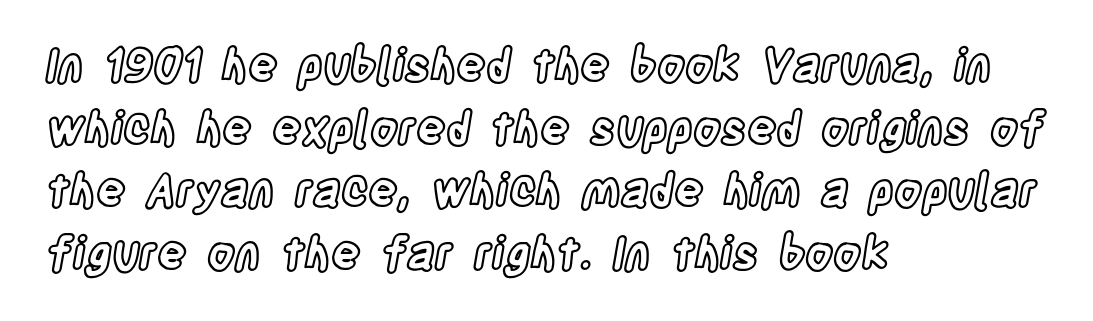
Q: Is the text italic (slanted)? A: Yes.
Q: Is the text underlined? A: No.
Q: How is the paragraph aligned? A: Left-aligned.
Q: Is the spacing between letters normal or unusually wide? A: Normal.
Q: Is the spacing between lines tight, normal or loose? A: Normal.
Q: Width (condensed, normal, or wide)? A: Condensed.
Q: x-height? A: Large.
Q: Monospaced? A: No.
